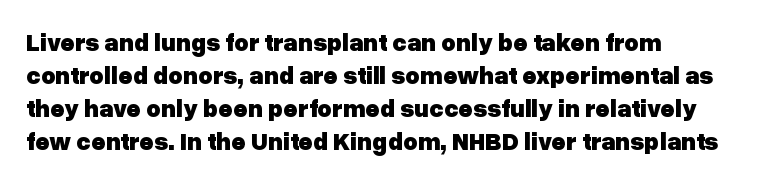
{"italic": "no", "bold": "yes", "underline": "no", "align": "left", "line_spacing": "normal", "line_spacing_ratio": 1.32, "letter_spacing": "normal", "letter_spacing_em": 0.0, "glyph_px": 25}
